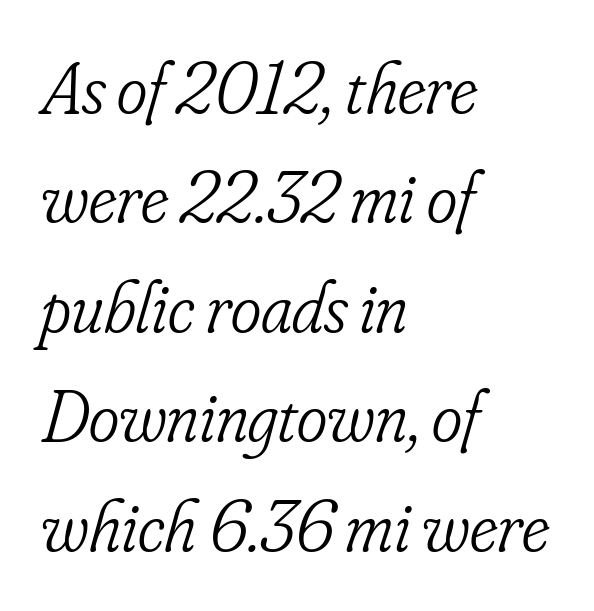
{"serif": "yes", "italic": "yes", "lean": "right", "slant_degrees": 16, "bold": "no", "weight": "light", "width": "condensed", "stroke_contrast": "low", "x_height": "small", "monospaced": "no", "underline": "no", "align": "left", "line_spacing": "normal", "line_spacing_ratio": 1.5, "letter_spacing": "normal", "letter_spacing_em": 0.0, "glyph_px": 73}
